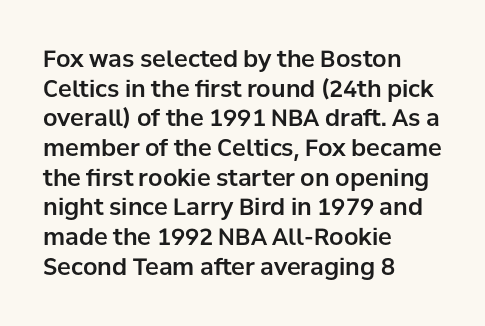
Descenders are the only things crossing below the line. A classic flush-left, rag-right setting is used for this passage. Upright lettering throughout. Quick note: interline space is typical. Letter spacing: default.
